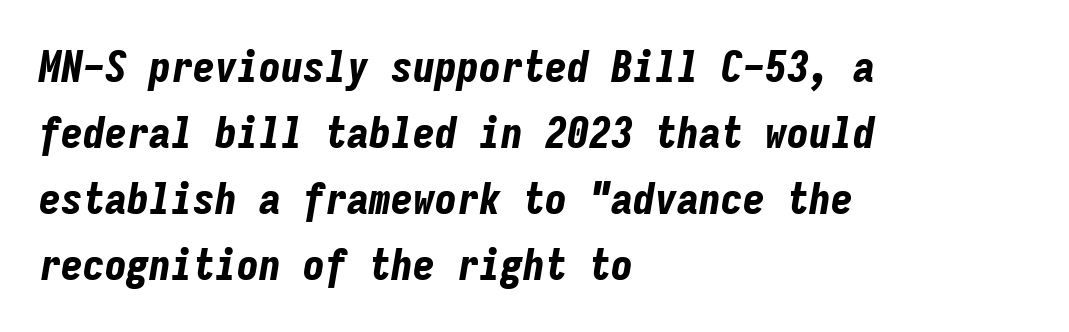
The image shows 44 px bold, condensed type, italic (leaning right), monospaced; set left-aligned, normal line spacing (1.5x), normal letter spacing, not underlined; low stroke contrast and a medium x-height.
